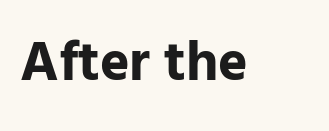
{"serif": "no", "italic": "no", "bold": "yes", "weight": "bold", "width": "normal", "stroke_contrast": "low", "x_height": "medium", "monospaced": "no", "underline": "no", "letter_spacing": "normal", "letter_spacing_em": 0.0, "glyph_px": 56}
